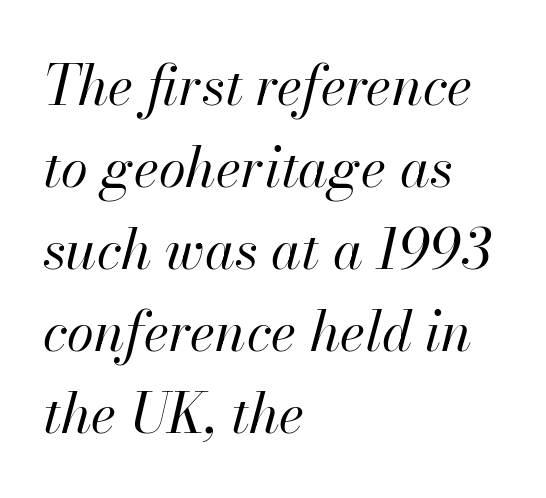
Q: Is the text bold? A: No.
Q: Is the text italic (slanted)? A: Yes, it leans right by about 13 degrees.
Q: Is the text underlined? A: No.
Q: How is the paragraph aligned? A: Left-aligned.
Q: Is the spacing between letters normal or unusually wide? A: Normal.
Q: Is the spacing between lines tight, normal or loose? A: Normal.
Q: Width (condensed, normal, or wide)? A: Normal.
Q: Stroke contrast? A: High.
Q: x-height? A: Small.
Q: Monospaced? A: No.
